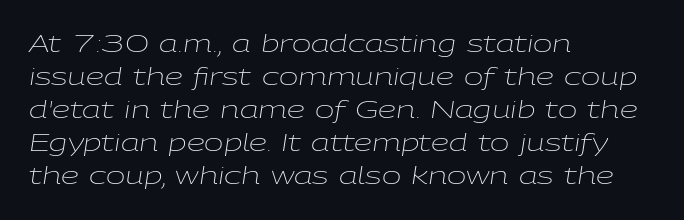
{"italic": "yes", "lean": "right", "slant_degrees": 9, "bold": "no", "underline": "no", "align": "left", "line_spacing": "normal", "line_spacing_ratio": 1.44, "letter_spacing": "normal", "letter_spacing_em": 0.0, "glyph_px": 23}
